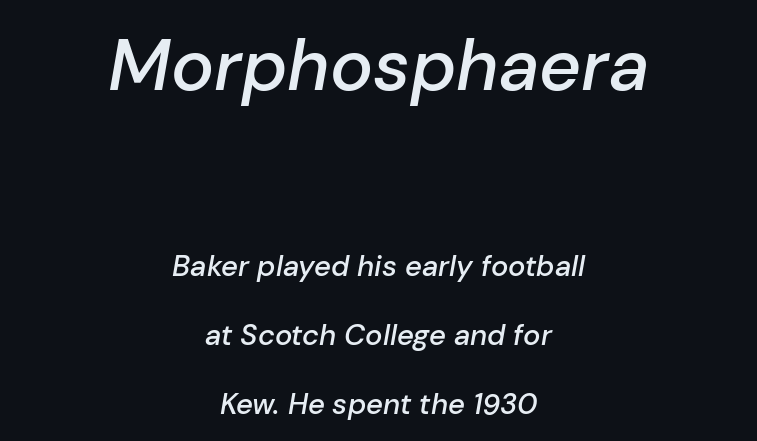
{"italic": "yes", "lean": "right", "slant_degrees": 10, "bold": "semi", "weight": "semibold", "width": "normal", "stroke_contrast": "low", "x_height": "medium", "monospaced": "no", "underline": "no", "align": "center", "line_spacing": "loose", "line_spacing_ratio": 2.38, "letter_spacing": "normal", "letter_spacing_em": 0.0, "larger_block": "first", "size_ratio": 2.48, "glyph_px": 72}
